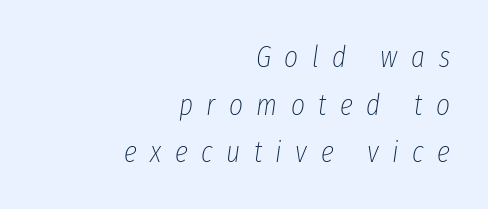
{"italic": "yes", "lean": "right", "slant_degrees": 8, "bold": "no", "weight": "thin", "width": "condensed", "stroke_contrast": "low", "x_height": "medium", "monospaced": "no", "underline": "no", "align": "right", "line_spacing": "normal", "line_spacing_ratio": 1.59, "letter_spacing": "wide", "letter_spacing_em": 0.45, "glyph_px": 30}
